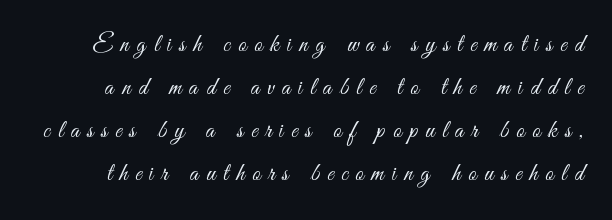
The passage shown has open, widely tracked lettering throughout. Unmarked baselines from the first word to the last. The strokes carry an ordinary text weight at most.
